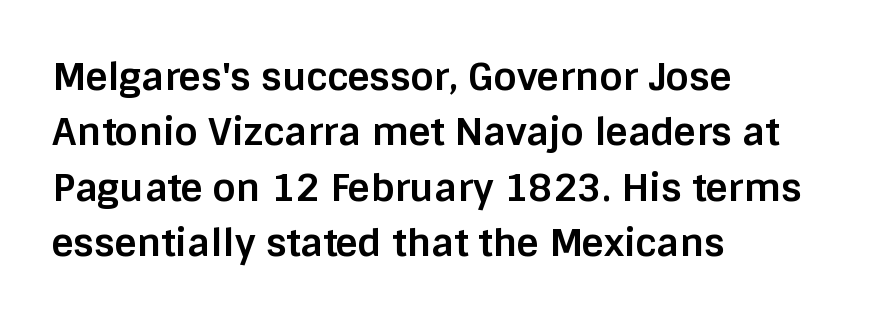
{"serif": "no", "italic": "no", "bold": "yes", "weight": "bold", "width": "normal", "stroke_contrast": "low", "x_height": "large", "monospaced": "no", "underline": "no", "align": "left", "line_spacing": "normal", "line_spacing_ratio": 1.46, "letter_spacing": "normal", "letter_spacing_em": 0.0, "glyph_px": 38}
